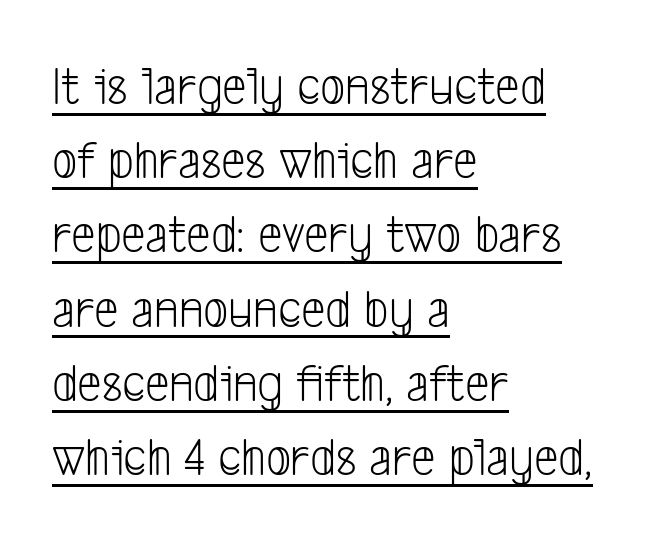
{"serif": "no", "bold": "no", "weight": "light", "width": "condensed", "stroke_contrast": "low", "x_height": "medium", "monospaced": "no", "underline": "yes", "align": "left", "line_spacing": "normal", "line_spacing_ratio": 1.35, "letter_spacing": "normal", "letter_spacing_em": 0.0, "glyph_px": 55}
